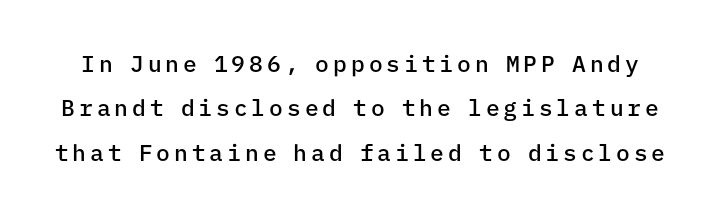
This block would shrink considerably if given ordinary leading; it's expanded now. The baseline area is clear. Quick note: not italic, upright. Weight: semibold (demi).
